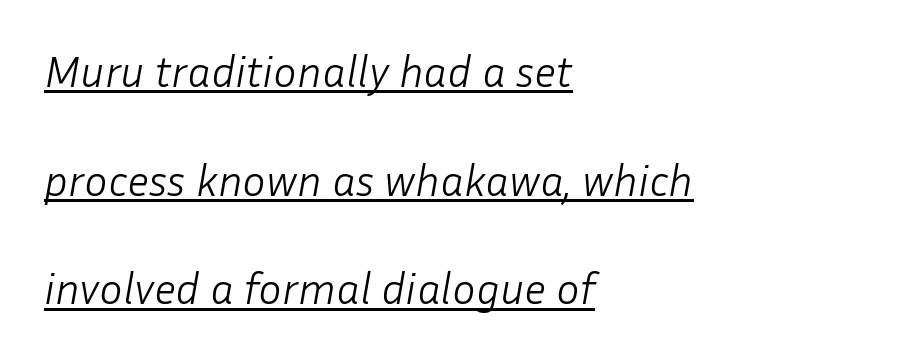
Q: Is the text bold? A: No.
Q: Is the text italic (slanted)? A: Yes, it leans right by about 10 degrees.
Q: Is the text underlined? A: Yes.
Q: How is the paragraph aligned? A: Left-aligned.
Q: Is the spacing between letters normal or unusually wide? A: Normal.
Q: Is the spacing between lines tight, normal or loose? A: Loose.
Q: Width (condensed, normal, or wide)? A: Normal.
Q: Stroke contrast? A: Low.
Q: x-height? A: Medium.
Q: Monospaced? A: No.
